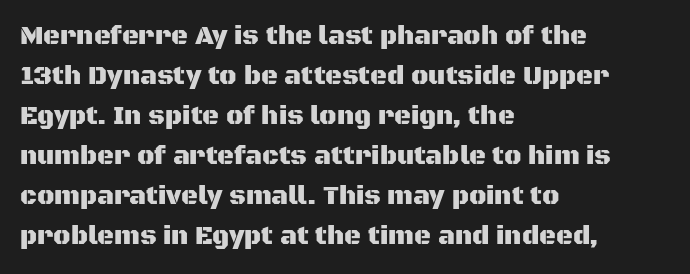
{"italic": "no", "underline": "no", "align": "left", "line_spacing": "normal", "line_spacing_ratio": 1.54, "letter_spacing": "normal", "letter_spacing_em": 0.0, "glyph_px": 26}
